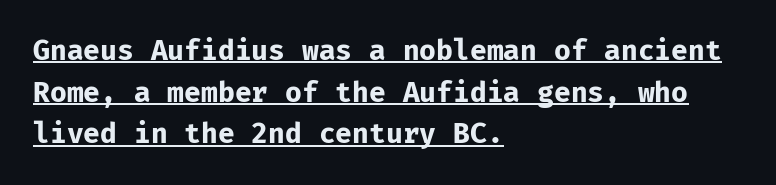
{"serif": "no", "italic": "no", "bold": "yes", "weight": "bold", "width": "normal", "stroke_contrast": "low", "x_height": "medium", "monospaced": "yes", "underline": "yes", "align": "left", "line_spacing": "normal", "line_spacing_ratio": 1.49, "letter_spacing": "normal", "letter_spacing_em": 0.0, "glyph_px": 28}
